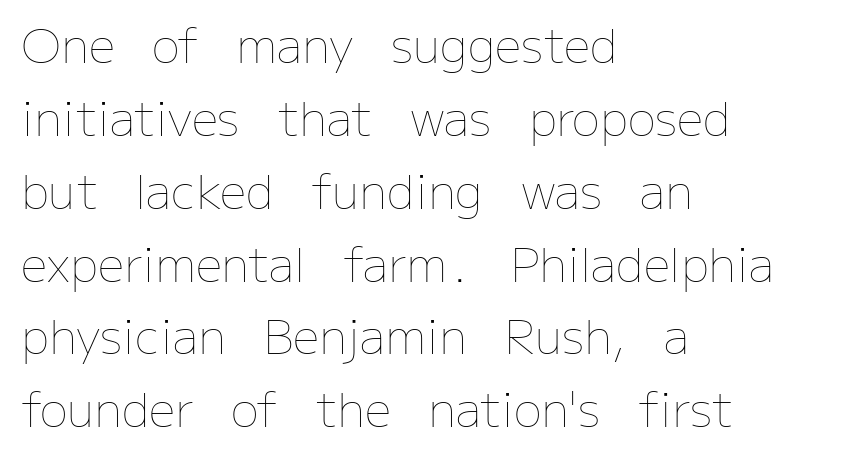
Q: Is the text bold? A: No.
Q: Is the text italic (slanted)? A: No, it is upright.
Q: Is the text underlined? A: No.
Q: How is the paragraph aligned? A: Left-aligned.
Q: Is the spacing between letters normal or unusually wide? A: Normal.
Q: Is the spacing between lines tight, normal or loose? A: Normal.
Q: Width (condensed, normal, or wide)? A: Normal.
Q: Stroke contrast? A: Low.
Q: x-height? A: Medium.
Q: Monospaced? A: No.
